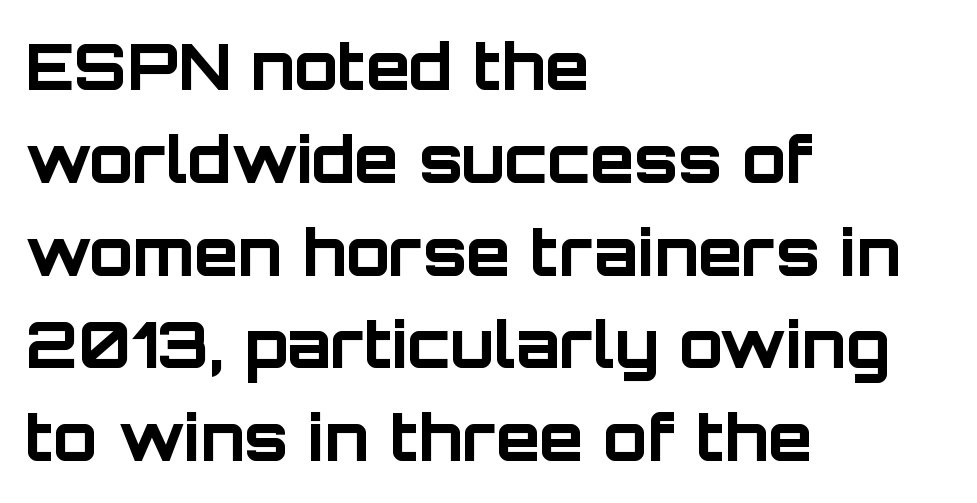
{"serif": "no", "italic": "no", "bold": "yes", "weight": "bold", "width": "normal", "stroke_contrast": "low", "x_height": "large", "monospaced": "no", "underline": "no", "align": "left", "line_spacing": "normal", "line_spacing_ratio": 1.45, "letter_spacing": "normal", "letter_spacing_em": 0.0, "glyph_px": 64}
